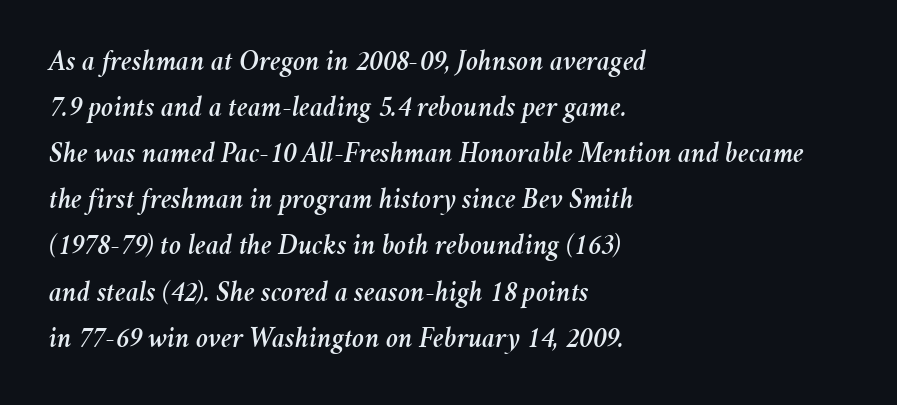
{"italic": "yes", "lean": "right", "slant_degrees": 11, "width": "normal", "stroke_contrast": "medium", "x_height": "medium", "monospaced": "no", "underline": "no", "align": "left", "line_spacing": "normal", "line_spacing_ratio": 1.59, "letter_spacing": "normal", "letter_spacing_em": 0.0, "glyph_px": 29}
